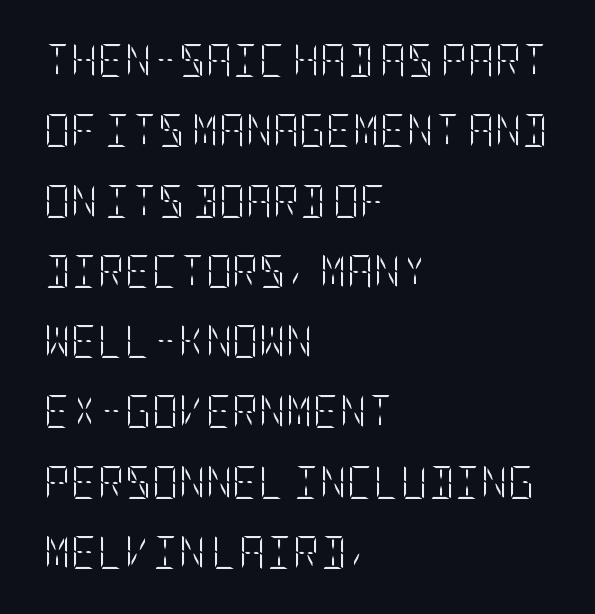
Q: Is the text bold? A: No.
Q: Is the text italic (slanted)? A: No, it is upright.
Q: Is the text underlined? A: No.
Q: How is the paragraph aligned? A: Left-aligned.
Q: Is the spacing between letters normal or unusually wide? A: Normal.
Q: Is the spacing between lines tight, normal or loose? A: Loose.
Q: Width (condensed, normal, or wide)? A: Condensed.
Q: Stroke contrast? A: Low.
Q: x-height? A: Large.
